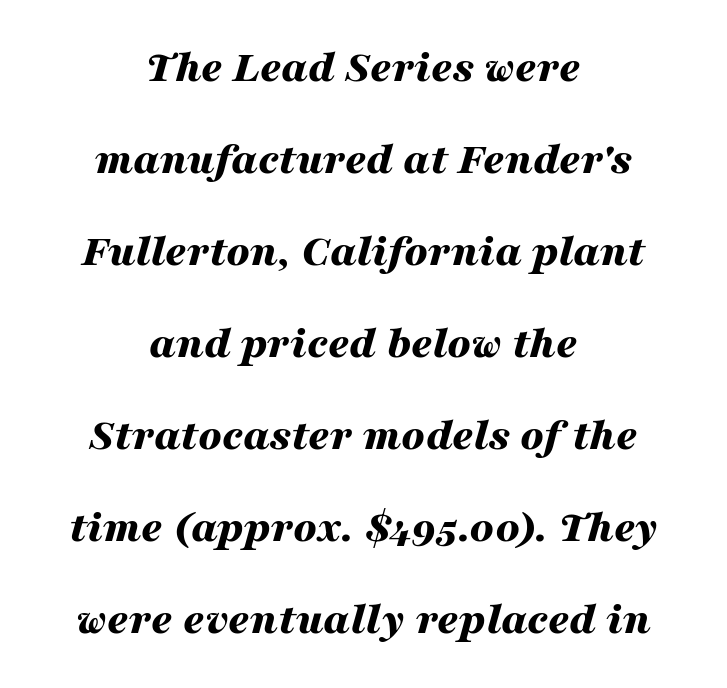
Quick note: italic. A full-strength bold gives these letters their thick strokes. Here the designer chose a conventional face with non-uniform glyph widths. Reading down the column, the eye jumps a long way to each next line. The space directly below the letters is spotless. This rendering uses center alignment, leaving both contours irregular but symmetric.
